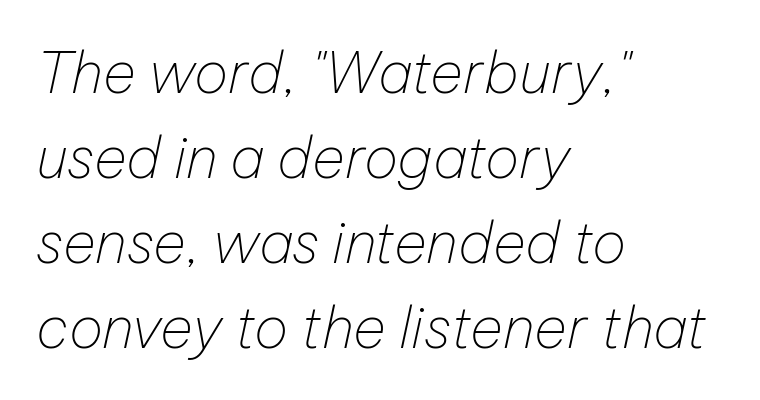
Does the copy run flush right? No — it runs flush left. Lines of text with bare space underneath. Is this a fixed-width face? No — the glyphs have proportional, varying widths. If you measured baseline to baseline, you'd find a middling distance. In terms of posture, this sample is oblique. The face looks like a standard text weight, possibly lighter.
